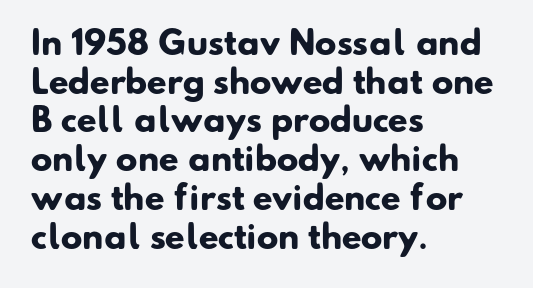
The image shows 32 px heavy sans-serif type; set left-aligned, line spacing 1.21x, normal letter spacing, not underlined; low stroke contrast and a small x-height.
